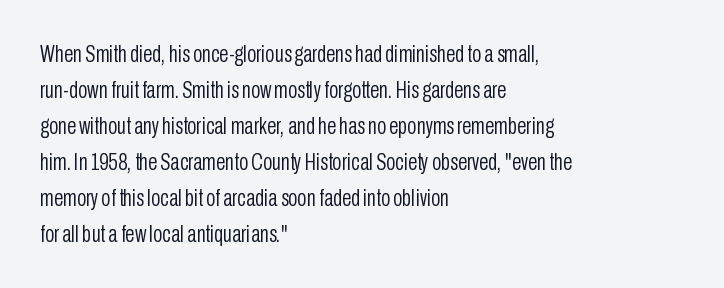
The image shows 24 px text type, upright; set left-aligned, normal line spacing (1.5x), normal letter spacing, not underlined.
